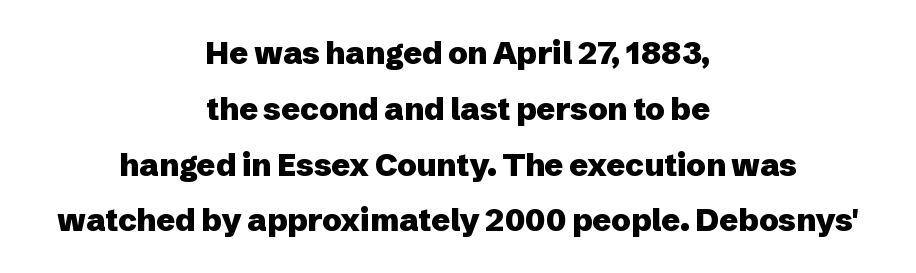
Q: Is the text bold? A: Yes.
Q: Is the text italic (slanted)? A: No, it is upright.
Q: Is the typeface a serif or a sans-serif typeface? A: Sans-serif.
Q: Is the text underlined? A: No.
Q: How is the paragraph aligned? A: Centered.
Q: Is the spacing between letters normal or unusually wide? A: Normal.
Q: Width (condensed, normal, or wide)? A: Normal.
Q: Stroke contrast? A: Low.
Q: x-height? A: Medium.
Q: Monospaced? A: No.
